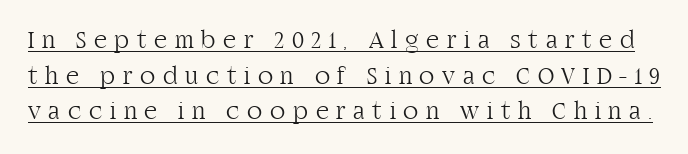
Q: Is the text bold? A: No.
Q: Is the text italic (slanted)? A: No, it is upright.
Q: Is the text underlined? A: Yes.
Q: Is the spacing between letters normal or unusually wide? A: Unusually wide.
Q: Is the spacing between lines tight, normal or loose? A: Normal.
